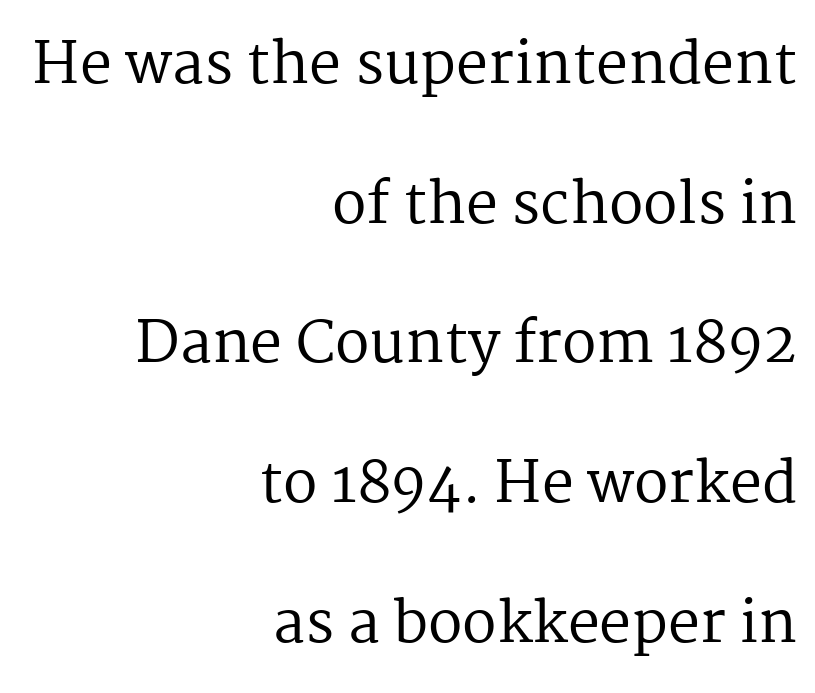
Spacing between characters is what you'd get straight out of the box. Typographically, this falls in the serif category. A quiet, ordinary-to-light weight characterises the typeface. Right-aligned paragraph, ragged on the left.
